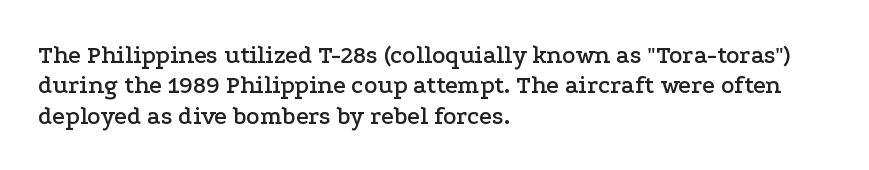
The image shows 25 px text type, upright; set left-aligned, line spacing 1.22x, normal letter spacing, not underlined.
